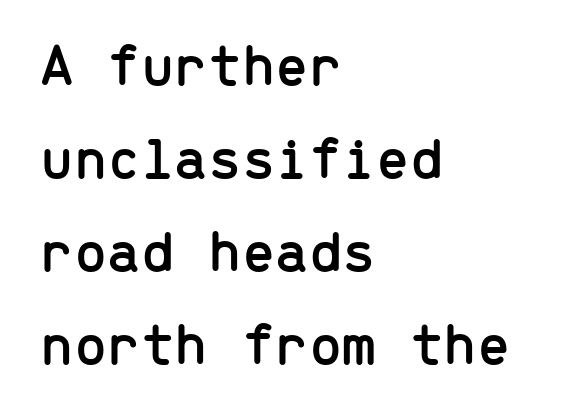
Fixed-width glyphs throughout — classic coding-font behaviour. Each word holds together tightly as a unit, with standard inter-letter gaps. One-word summary of the alignment: left. Is this a sans? Yes — the strokes have no serifs. Quick note: underline off.
